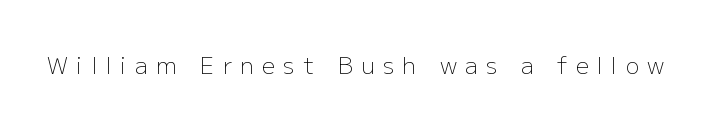
The letterforms stand isolated, each surrounded by extra space. Honestly, there is no underline to notice here at all. The font's upright variant was chosen for this text. The font sits on the lighter half of the weight spectrum, regular included.
